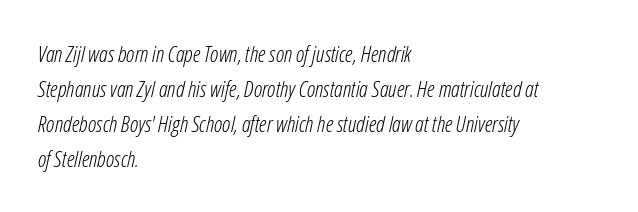
Q: Is the text bold? A: No.
Q: Is the text italic (slanted)? A: Yes, it leans right by about 12 degrees.
Q: Is the text underlined? A: No.
Q: How is the paragraph aligned? A: Left-aligned.
Q: Is the spacing between letters normal or unusually wide? A: Normal.
Q: Is the spacing between lines tight, normal or loose? A: Normal.
